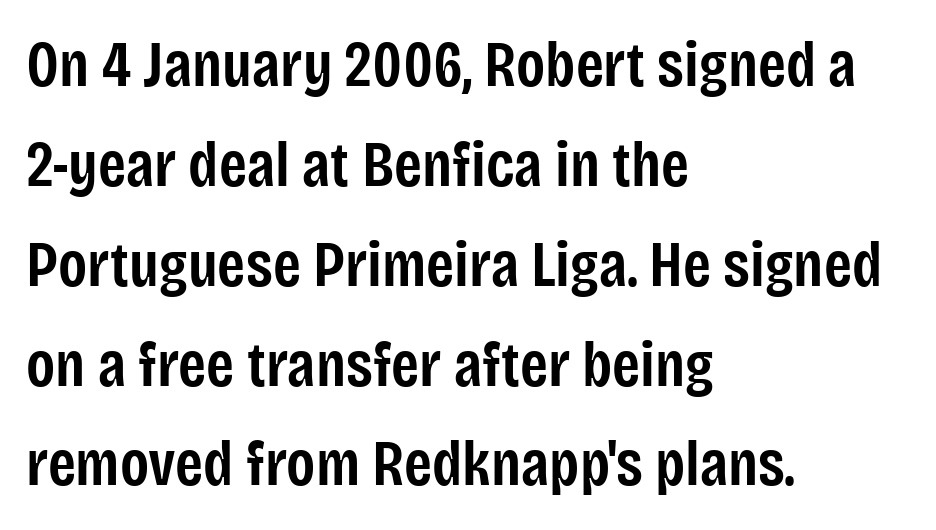
{"serif": "no", "italic": "no", "bold": "semi", "weight": "semibold", "width": "condensed", "stroke_contrast": "low", "x_height": "large", "monospaced": "no", "underline": "no", "align": "left", "line_spacing": "normal", "line_spacing_ratio": 1.56, "letter_spacing": "normal", "letter_spacing_em": 0.0, "glyph_px": 64}
